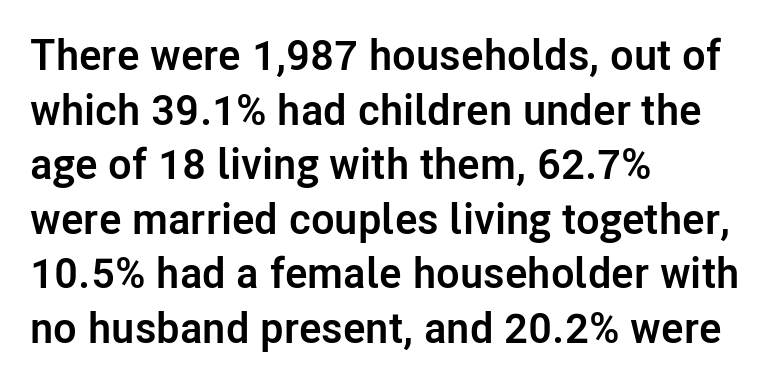
{"serif": "no", "italic": "no", "bold": "yes", "weight": "semibold", "width": "normal", "stroke_contrast": "low", "x_height": "medium", "monospaced": "no", "underline": "no", "align": "left", "line_spacing": "normal", "line_spacing_ratio": 1.27, "letter_spacing": "normal", "letter_spacing_em": 0.0, "glyph_px": 43}
